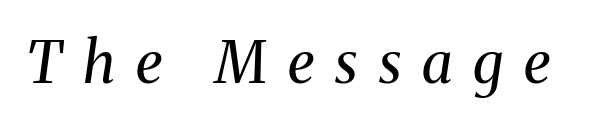
{"serif": "yes", "italic": "yes", "lean": "right", "slant_degrees": 8, "bold": "no", "weight": "regular", "width": "normal", "stroke_contrast": "medium", "x_height": "medium", "monospaced": "no", "underline": "no", "letter_spacing": "wide", "letter_spacing_em": 0.37, "glyph_px": 57}
